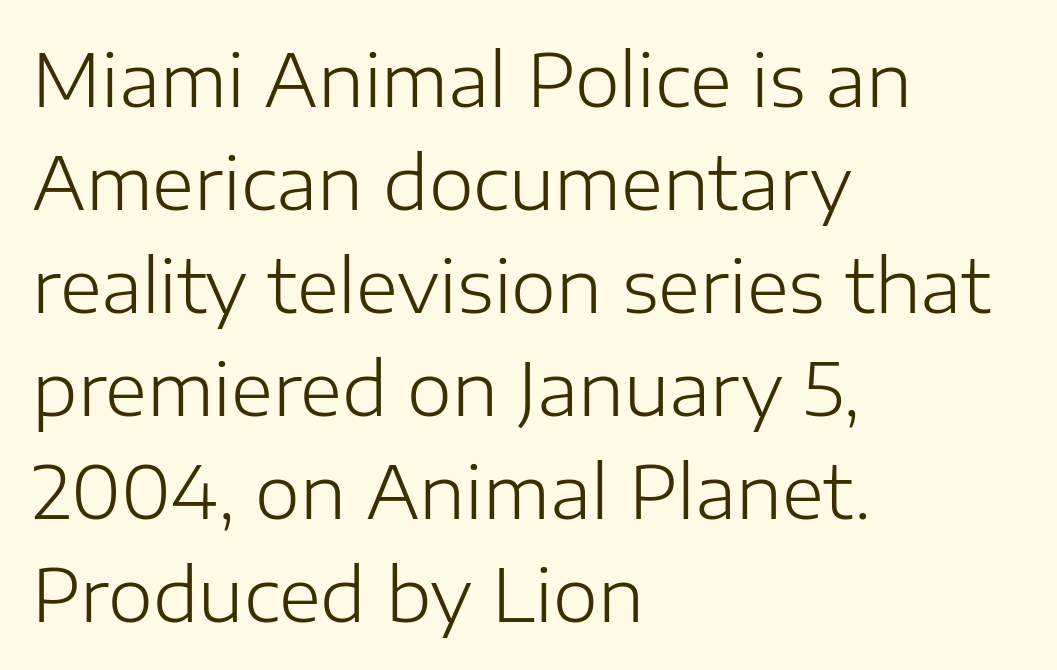
Q: Is the text bold? A: No.
Q: Is the text italic (slanted)? A: No, it is upright.
Q: Is the typeface a serif or a sans-serif typeface? A: Sans-serif.
Q: Is the text underlined? A: No.
Q: How is the paragraph aligned? A: Left-aligned.
Q: Is the spacing between letters normal or unusually wide? A: Normal.
Q: Is the spacing between lines tight, normal or loose? A: Normal.
Q: Width (condensed, normal, or wide)? A: Normal.
Q: Stroke contrast? A: Low.
Q: x-height? A: Medium.
Q: Monospaced? A: No.
